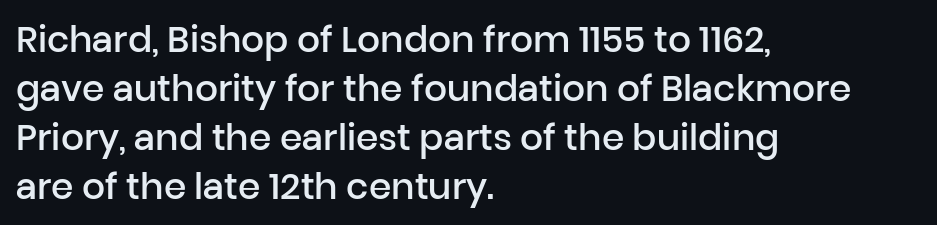
Every stem runs plumb, perpendicular to the baseline. The strip under each line holds only bare page. What weight is shown? A semibold, between regular and bold. Observe the absence of serifs on each vertical stroke in this sample. In terms of letterspacing, this is plain default setting. Rows of type keep a routine distance in the vertical direction.
